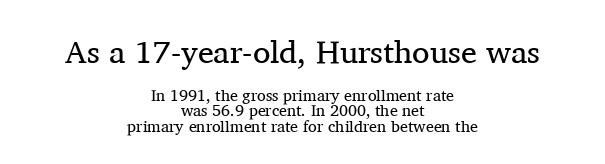
{"serif": "yes", "italic": "no", "bold": "no", "weight": "regular", "width": "normal", "stroke_contrast": "medium", "x_height": "medium", "monospaced": "no", "underline": "no", "align": "center", "line_spacing": "tight", "line_spacing_ratio": 0.97, "letter_spacing": "normal", "letter_spacing_em": 0.0, "larger_block": "first", "size_ratio": 2.0, "glyph_px": 32}
